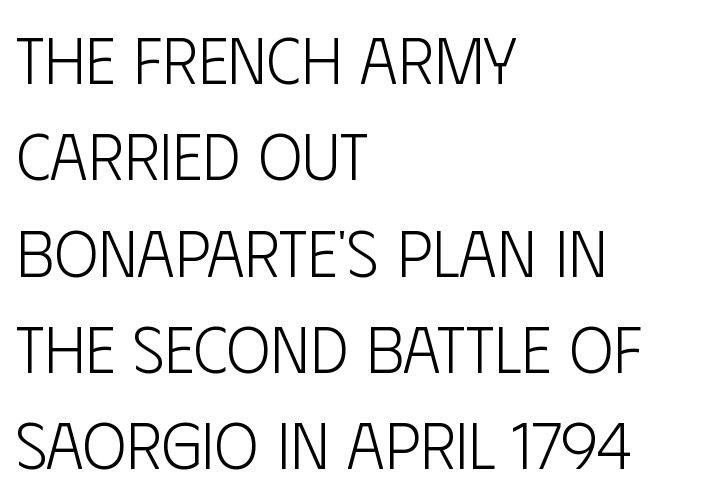
The image shows 66 px light, condensed sans-serif type, upright; set left-aligned, normal line spacing (1.46x), normal letter spacing, not underlined; low stroke contrast and a large x-height.
